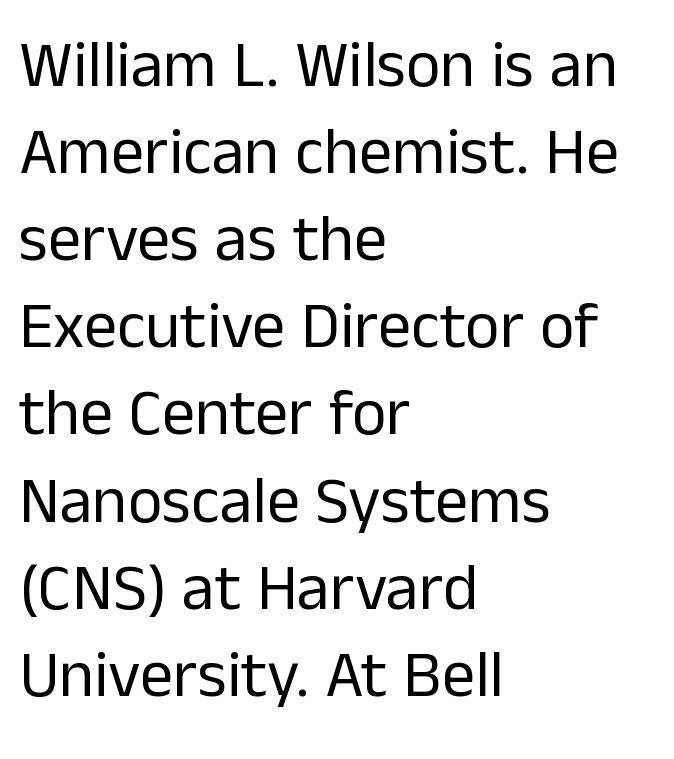
Quick note: underline off. In terms of letterspacing, this is plain default setting. Note the varied advance widths — an 'i' is clearly narrower than an 'm'. If you drew a line through each stem, it would be perfectly vertical. Horizontal bands of white between lines are of average thickness.
